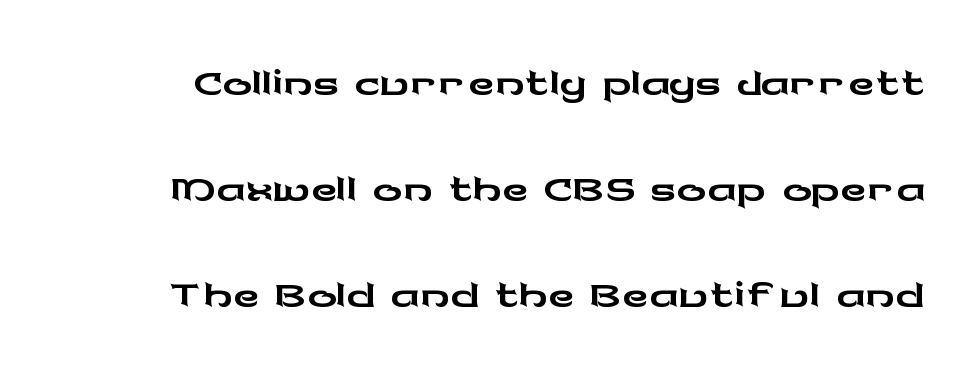
Q: Is the text italic (slanted)? A: No, it is upright.
Q: Is the typeface a serif or a sans-serif typeface? A: Sans-serif.
Q: Is the text underlined? A: No.
Q: Is the spacing between letters normal or unusually wide? A: Normal.
Q: Is the spacing between lines tight, normal or loose? A: Normal.
Q: Width (condensed, normal, or wide)? A: Wide.
Q: Stroke contrast? A: Low.
Q: x-height? A: Medium.
Q: Monospaced? A: No.
